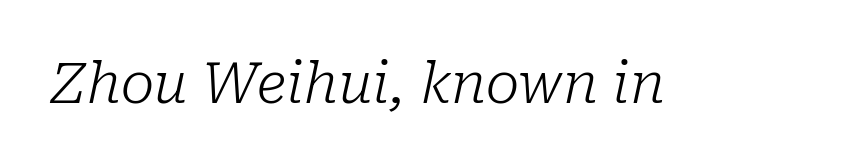
Nothing unusual about the tracking: characters are spaced as the font intends. The strip under each line holds only bare page. Italic? Definitely — the glyphs are oblique. Yep, those are serifs on the letters. The letters look calm and open, with moderate or lighter stems.
